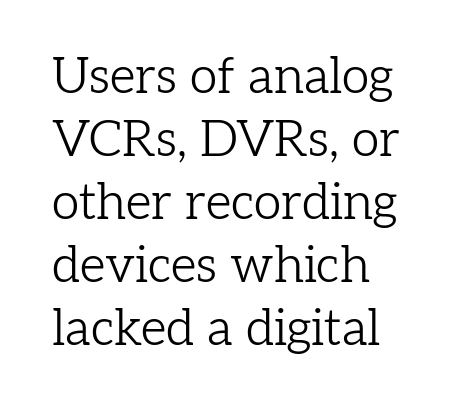
{"serif": "yes", "italic": "no", "bold": "no", "weight": "light", "width": "normal", "stroke_contrast": "low", "x_height": "medium", "monospaced": "no", "underline": "no", "align": "left", "line_spacing": "normal", "line_spacing_ratio": 1.26, "letter_spacing": "normal", "letter_spacing_em": 0.0, "glyph_px": 50}
